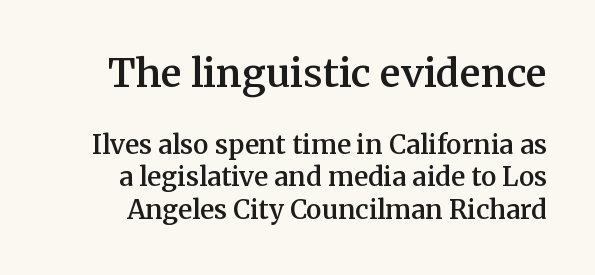
The rendering uses natural spacing where letterforms have individual widths. The lettering holds an erect, upright posture throughout. What stands out about the letter spacing? Nothing — it is the standard amount. On the weight axis this lands at semibold, roughly 600. The text was rendered using a seriffed face with decorative stroke endings.
